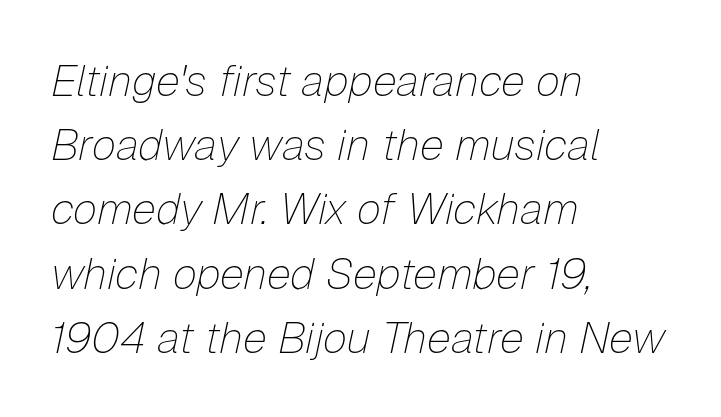
Compared with a centered layout, this one pins lines to the left instead. Interline gaps are of average width in this sample. The text carries the slant typical of an italic or oblique font. The face used here is proportionally spaced, like ordinary book or web type. What stands out about the letter spacing? Nothing — it is the standard amount. Stems and bowls with no extra thickness — not bold.
